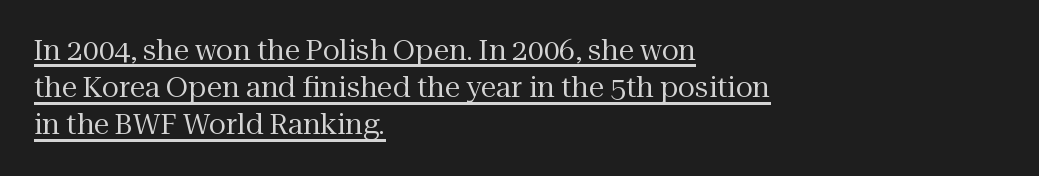
{"serif": "yes", "italic": "no", "bold": "no", "weight": "regular", "width": "normal", "stroke_contrast": "medium", "x_height": "medium", "monospaced": "no", "underline": "yes", "align": "left", "line_spacing": "normal", "line_spacing_ratio": 1.33, "letter_spacing": "normal", "letter_spacing_em": 0.0, "glyph_px": 28}
